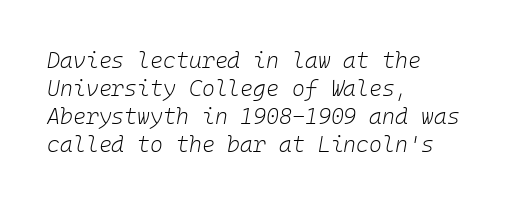
Q: Is the text bold? A: No.
Q: Is the text italic (slanted)? A: Yes, it leans right by about 10 degrees.
Q: Is the text underlined? A: No.
Q: How is the paragraph aligned? A: Left-aligned.
Q: Is the spacing between letters normal or unusually wide? A: Normal.
Q: Is the spacing between lines tight, normal or loose? A: Normal.
